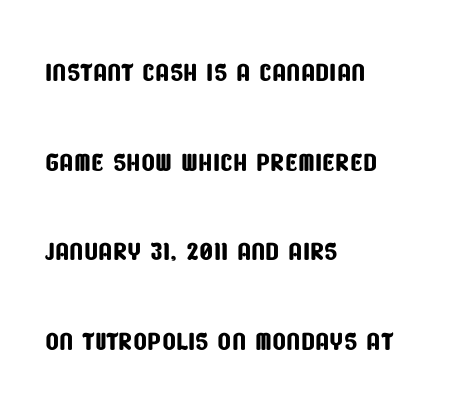
The image shows 36 px condensed sans-serif type; set left-aligned, loose line spacing (2.49x), normal letter spacing, not underlined; low stroke contrast and a large x-height.
